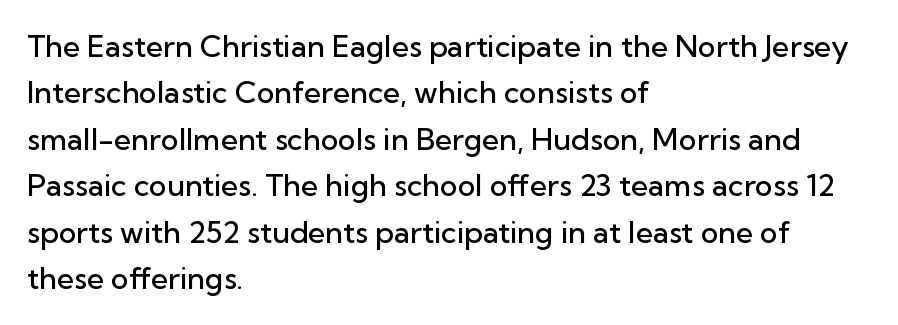
Nothing unusual about the tracking: characters are spaced as the font intends. Type without underlining. Horizontal alignment here is leftward, the default for most running prose. Serif or sans? Sans — the stroke terminals are bare.
